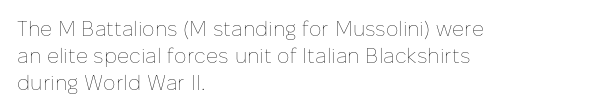
These lines keep a tight, regular rhythm from letter to letter. The rows are spaced the way most documents space them. Nothing heavy about these letters — not bold at all. A roman cut, with each character standing at attention. Check under the words: just untouched page. All the whitespace from short lines collects on the right.
